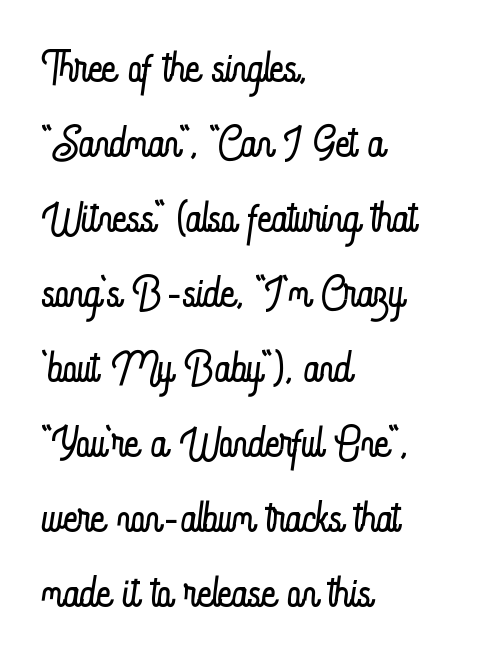
This sample has the flowing, uneven cadence of proportional lettering. Where is the straight margin? On the left. The font sits on the lighter half of the weight spectrum, regular included. Unmarked baselines from the first word to the last. No extra tracking has been applied to these lines.
